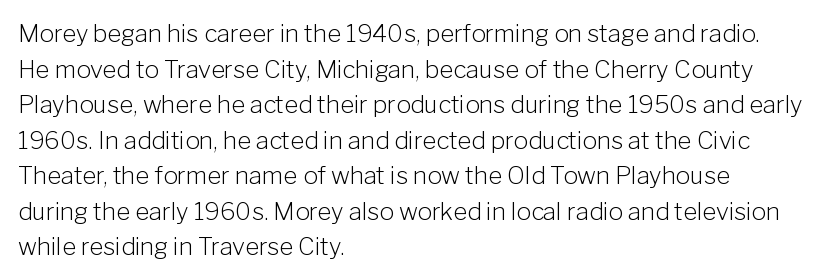
{"italic": "no", "bold": "no", "underline": "no", "align": "left", "line_spacing": "normal", "line_spacing_ratio": 1.48, "letter_spacing": "normal", "letter_spacing_em": 0.0, "glyph_px": 24}
